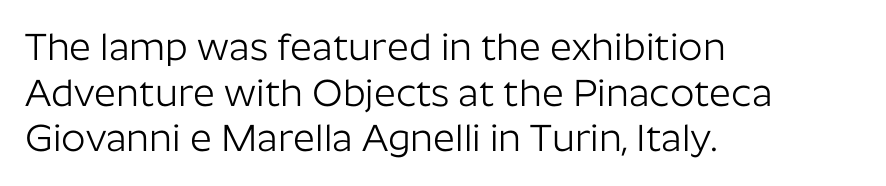
Q: Is the text bold? A: No.
Q: Is the text italic (slanted)? A: No, it is upright.
Q: Is the typeface a serif or a sans-serif typeface? A: Sans-serif.
Q: Is the text underlined? A: No.
Q: How is the paragraph aligned? A: Left-aligned.
Q: Is the spacing between letters normal or unusually wide? A: Normal.
Q: Width (condensed, normal, or wide)? A: Normal.
Q: Stroke contrast? A: Low.
Q: x-height? A: Medium.
Q: Monospaced? A: No.
